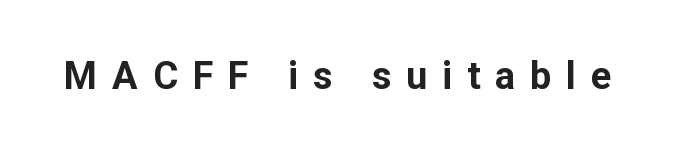
{"serif": "no", "italic": "no", "bold": "yes", "weight": "bold", "width": "normal", "stroke_contrast": "low", "x_height": "medium", "monospaced": "no", "underline": "no", "letter_spacing": "wide", "letter_spacing_em": 0.39, "glyph_px": 38}
